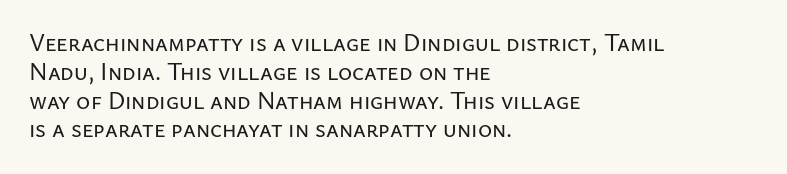
The image shows 24 px text type, upright; set left-aligned, line spacing 1.2x, normal letter spacing, not underlined.
